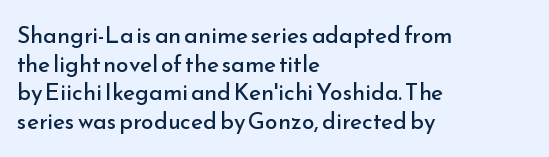
{"italic": "no", "bold": "no", "underline": "no", "align": "left", "line_spacing": "normal", "line_spacing_ratio": 1.25, "letter_spacing": "normal", "letter_spacing_em": 0.0, "glyph_px": 23}
